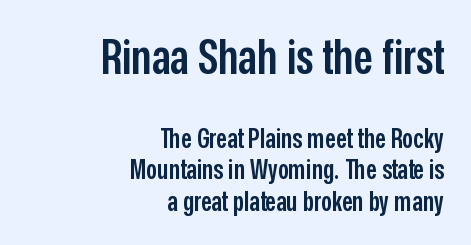
Do the characters align in a grid? No, the font is proportional. What weight is shown? A semibold, between regular and bold. The compositor pushed each line to the right boundary. A roman cut, with each character standing at attention.
